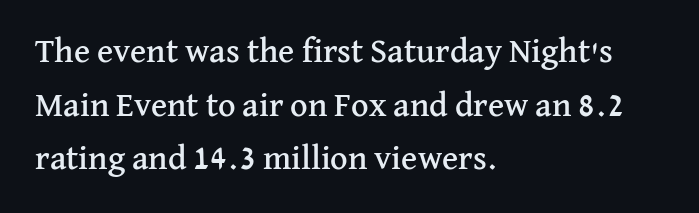
The lines in this sample share a left origin and differ only in where they stop. You could not count columns in this text — the font is proportionally spaced. Glance below the letters and you will spot only blank space. Glyph-to-glyph distance matches everyday printed text.
